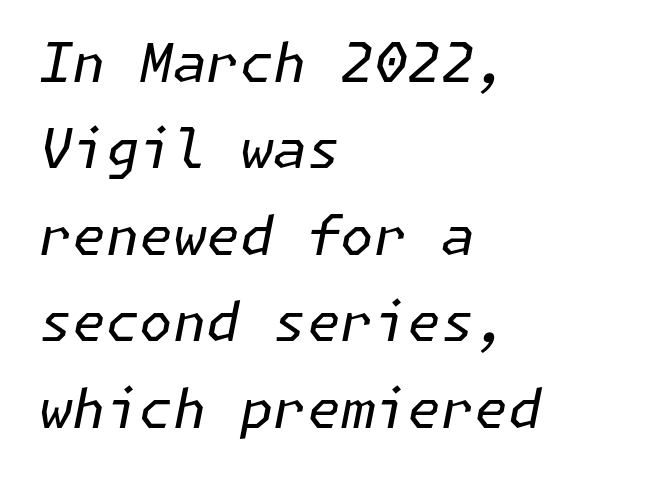
{"italic": "yes", "lean": "right", "slant_degrees": 11, "bold": "no", "weight": "regular", "width": "normal", "stroke_contrast": "low", "x_height": "medium", "underline": "no", "align": "left", "line_spacing": "normal", "line_spacing_ratio": 1.6, "letter_spacing": "normal", "letter_spacing_em": 0.0, "glyph_px": 54}
